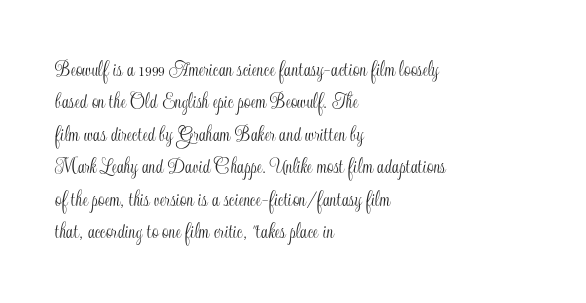
The image shows 23 px text type; set left-aligned, normal line spacing (1.41x), normal letter spacing, not underlined.
